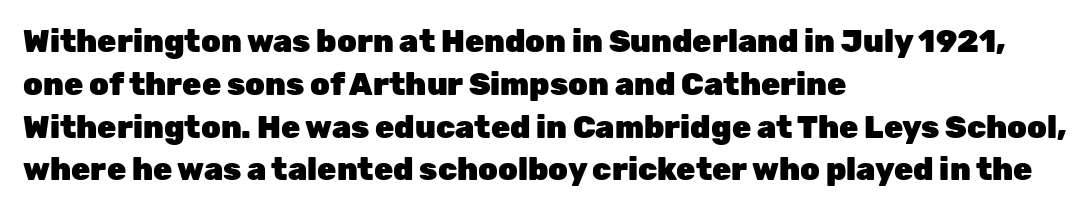
Q: Is the text bold? A: Yes.
Q: Is the text italic (slanted)? A: No, it is upright.
Q: Is the typeface a serif or a sans-serif typeface? A: Sans-serif.
Q: Is the text underlined? A: No.
Q: How is the paragraph aligned? A: Left-aligned.
Q: Is the spacing between letters normal or unusually wide? A: Normal.
Q: Is the spacing between lines tight, normal or loose? A: Normal.
Q: Width (condensed, normal, or wide)? A: Normal.
Q: Stroke contrast? A: Low.
Q: x-height? A: Medium.
Q: Monospaced? A: No.
